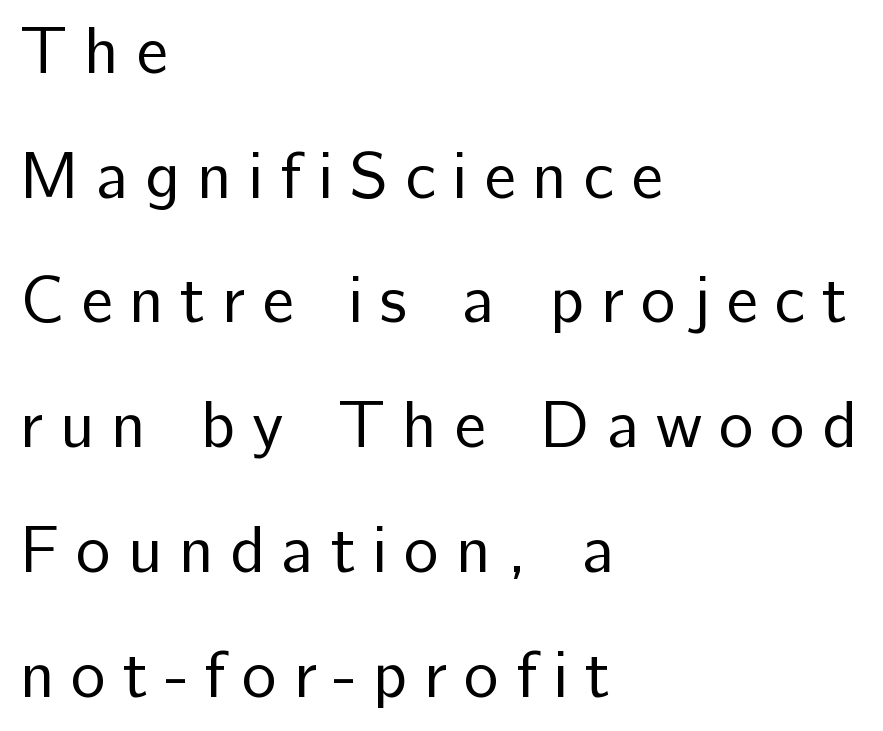
{"serif": "no", "italic": "no", "bold": "no", "weight": "regular", "width": "normal", "stroke_contrast": "low", "x_height": "medium", "monospaced": "no", "underline": "no", "align": "left", "line_spacing_ratio": 1.89, "letter_spacing": "wide", "letter_spacing_em": 0.25, "glyph_px": 66}
